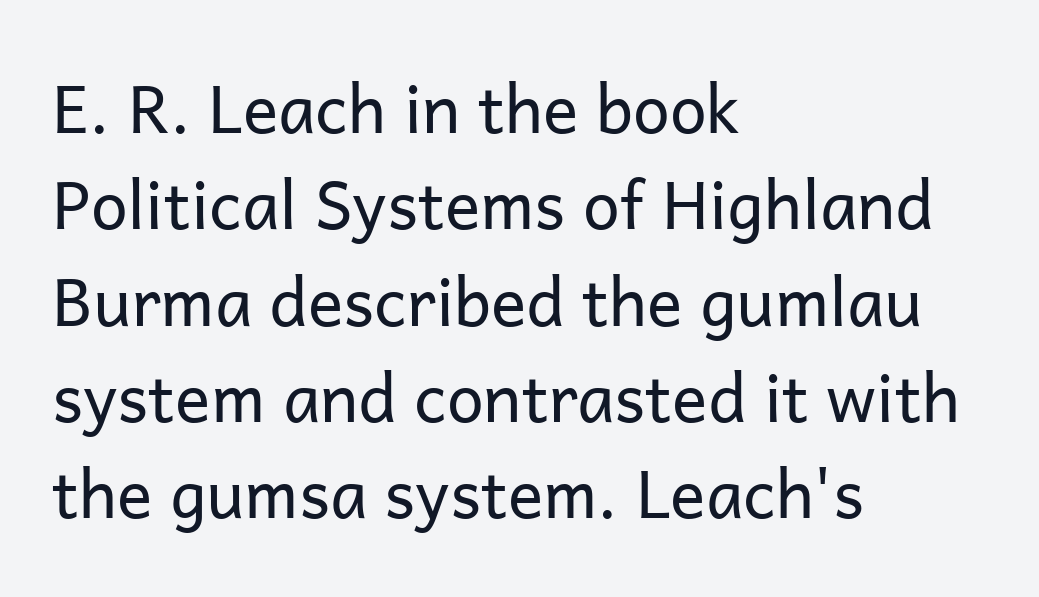
The font's upright variant was chosen for this text. The glyphs in this specimen are sans serif. The type is set solid horizontally, with unmodified tracking. The rows are spaced the way most documents space them. The typesetter chose a ragged-right arrangement here.
